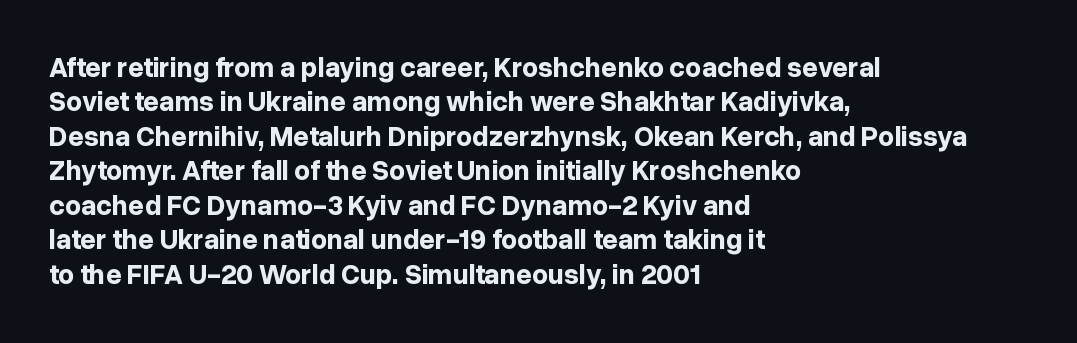
Q: Is the text bold? A: Yes.
Q: Is the text italic (slanted)? A: No, it is upright.
Q: Is the typeface a serif or a sans-serif typeface? A: Sans-serif.
Q: Is the text underlined? A: No.
Q: How is the paragraph aligned? A: Left-aligned.
Q: Is the spacing between letters normal or unusually wide? A: Normal.
Q: Width (condensed, normal, or wide)? A: Normal.
Q: Stroke contrast? A: Low.
Q: x-height? A: Medium.
Q: Monospaced? A: No.
